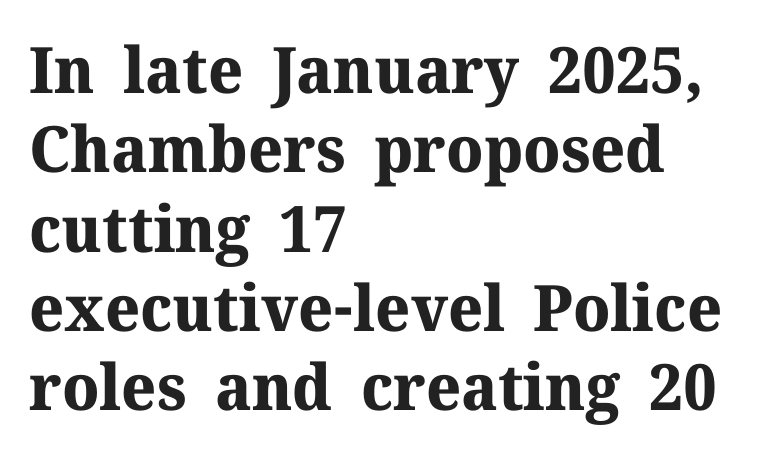
Does the copy run flush right? No — it runs flush left. Clear beneath every line of the passage. The passage shown is emphatically bold. The font's upright variant was chosen for this text.
